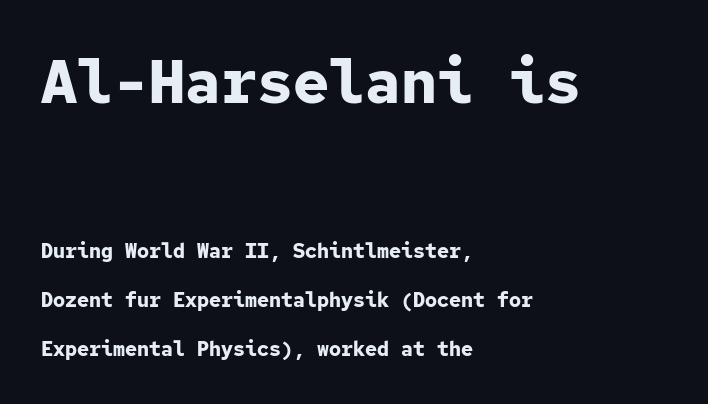
The image shows 60 px bold sans-serif type, upright, monospaced; set left-aligned, loose line spacing (2.46x), normal letter spacing, not underlined; the first (top) block is 3.0x larger; low stroke contrast and a medium x-height.
